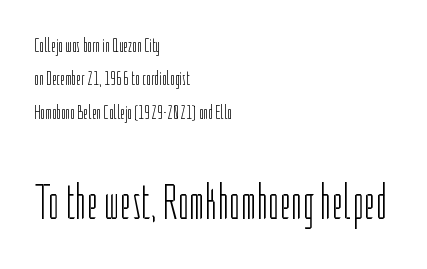
{"serif": "no", "italic": "no", "bold": "no", "weight": "light", "width": "condensed", "stroke_contrast": "low", "x_height": "medium", "monospaced": "no", "underline": "no", "align": "left", "line_spacing": "normal", "line_spacing_ratio": 1.67, "letter_spacing": "normal", "letter_spacing_em": 0.0, "larger_block": "second", "size_ratio": 2.5, "glyph_px": 50}
